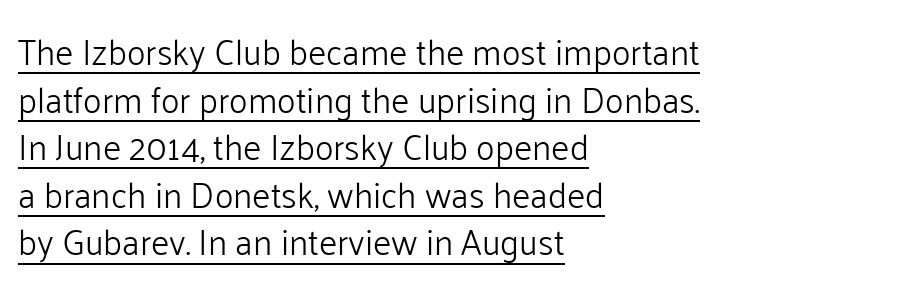
Q: Is the text bold? A: No.
Q: Is the text italic (slanted)? A: No, it is upright.
Q: Is the typeface a serif or a sans-serif typeface? A: Sans-serif.
Q: Is the text underlined? A: Yes.
Q: How is the paragraph aligned? A: Left-aligned.
Q: Is the spacing between letters normal or unusually wide? A: Normal.
Q: Is the spacing between lines tight, normal or loose? A: Normal.
Q: Width (condensed, normal, or wide)? A: Normal.
Q: Stroke contrast? A: Low.
Q: x-height? A: Medium.
Q: Monospaced? A: No.
